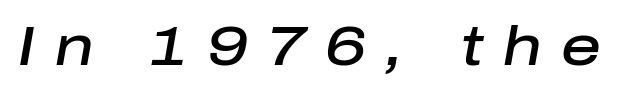
Here the designer chose a conventional face with non-uniform glyph widths. This sample uses expanded letter spacing, leaving extra air between glyphs. Lines of text with bare space underneath. Set as a demibold, roughly 600 on the weight scale. The rendering applies a slant to the glyphs.
